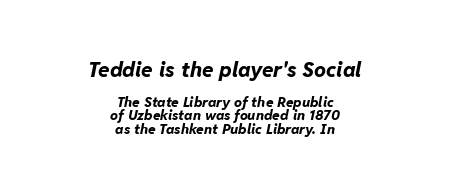
{"italic": "yes", "lean": "right", "slant_degrees": 11, "bold": "yes", "underline": "no", "align": "center", "line_spacing": "tight", "line_spacing_ratio": 0.96, "letter_spacing": "normal", "letter_spacing_em": 0.0, "larger_block": "first", "size_ratio": 1.5, "glyph_px": 21}
